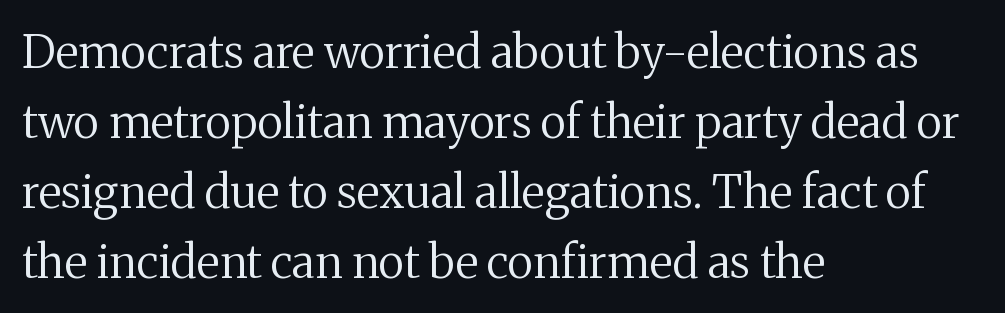
{"serif": "yes", "italic": "no", "bold": "no", "weight": "regular", "width": "normal", "stroke_contrast": "medium", "x_height": "medium", "monospaced": "no", "underline": "no", "align": "left", "line_spacing": "normal", "line_spacing_ratio": 1.52, "letter_spacing": "normal", "letter_spacing_em": 0.0, "glyph_px": 46}
